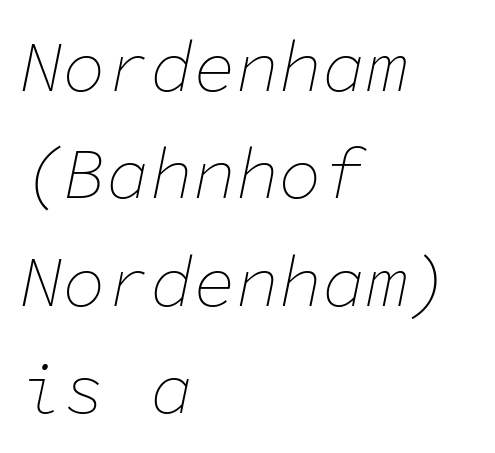
The gap between lines stays unmarked. Looks like terminal output: every glyph gets an equal slot. There's an unmistakable incline to the writing here. Successive baselines arrive at the customary interval.
